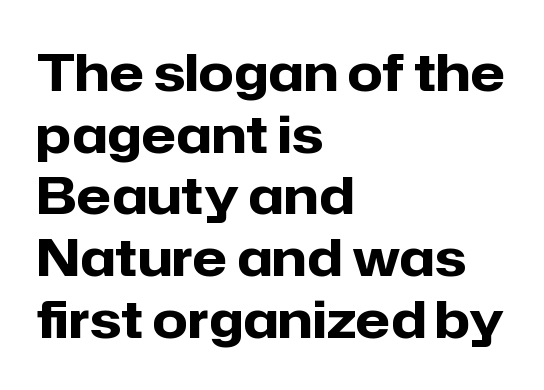
As a designer I'd log this as weight 700, bold. The designer went with a sans here, leaving each stem footless. This sample uses an upright cut, with every glyph sitting square on the baseline. Casual observation: everything's shoved over to the left. Varying glyph widths throughout — classic text-font behaviour.
